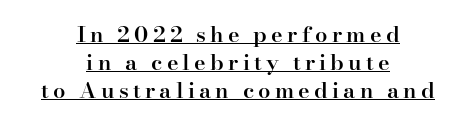
The image shows 22 px text type, upright; set centered, normal line spacing (1.28x), underlined.
